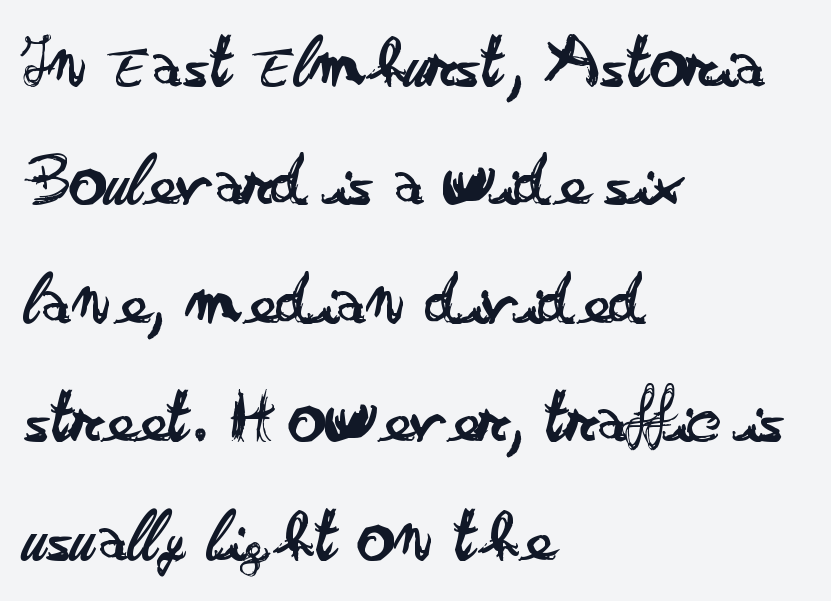
When letters stand straight like this, we call the style roman or upright. Vertical stems look standard width or narrower in stroke. Character widths vary here, with narrow letters taking less room than wide ones. A typesetter would call this zero additional tracking. Nobody drew a line under any word here. All the whitespace from short lines collects on the right.
